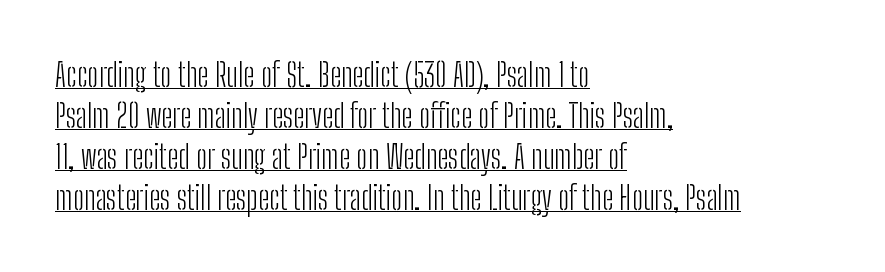
Q: Is the text bold? A: No.
Q: Is the text italic (slanted)? A: No, it is upright.
Q: Is the typeface a serif or a sans-serif typeface? A: Sans-serif.
Q: Is the text underlined? A: Yes.
Q: How is the paragraph aligned? A: Left-aligned.
Q: Is the spacing between letters normal or unusually wide? A: Normal.
Q: Is the spacing between lines tight, normal or loose? A: Normal.
Q: Width (condensed, normal, or wide)? A: Condensed.
Q: Stroke contrast? A: Low.
Q: x-height? A: Medium.
Q: Monospaced? A: No.
